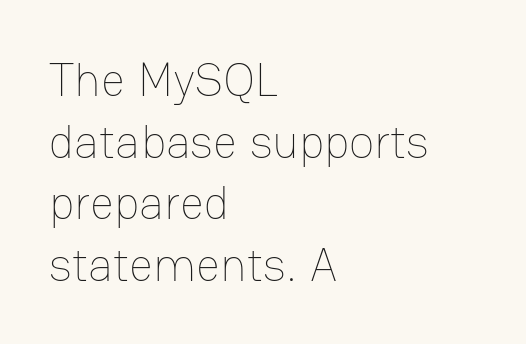
The image shows 47 px thin type, upright; set left-aligned, normal line spacing (1.31x), normal letter spacing, not underlined; low stroke contrast and a medium x-height.
